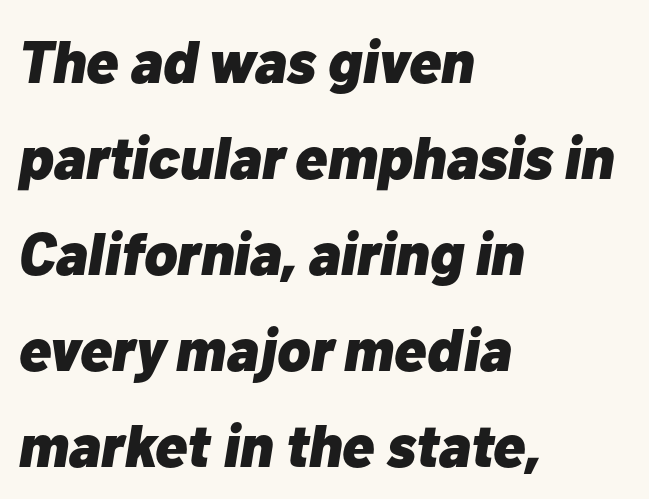
Compared with typical body copy, the letter spacing here is the same. Evenly set lines give the paragraph a standard silhouette. Think of a printed novel: that variable character pitch is what you see here. All the whitespace from short lines collects on the right.
